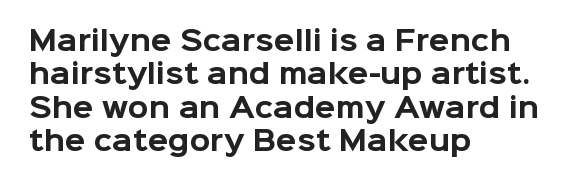
The image shows 27 px bold type, upright; set left-aligned, line spacing 1.24x, normal letter spacing, not underlined.
